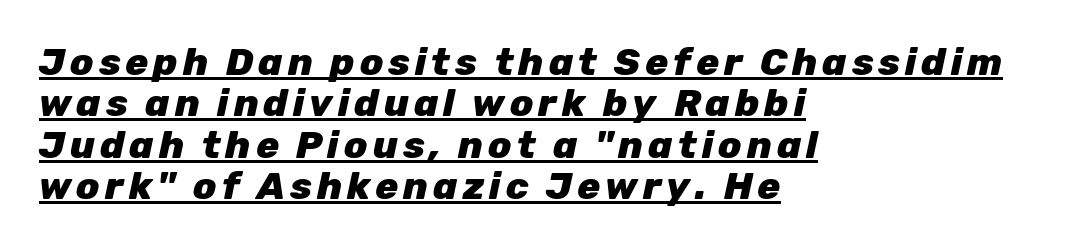
Q: Is the text bold? A: Yes.
Q: Is the text italic (slanted)? A: Yes, it leans right by about 12 degrees.
Q: Is the text underlined? A: Yes.
Q: How is the paragraph aligned? A: Left-aligned.
Q: Is the spacing between lines tight, normal or loose? A: Tight.
Q: Width (condensed, normal, or wide)? A: Normal.
Q: Stroke contrast? A: Low.
Q: x-height? A: Medium.
Q: Monospaced? A: No.
